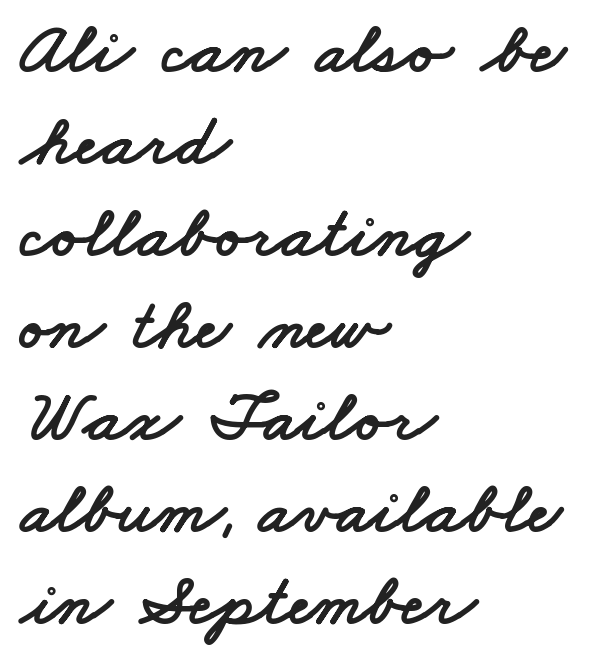
Q: Is the typeface a serif or a sans-serif typeface? A: Sans-serif.
Q: Is the text underlined? A: No.
Q: How is the paragraph aligned? A: Left-aligned.
Q: Is the spacing between letters normal or unusually wide? A: Normal.
Q: Is the spacing between lines tight, normal or loose? A: Normal.
Q: Width (condensed, normal, or wide)? A: Wide.
Q: Stroke contrast? A: Low.
Q: x-height? A: Small.
Q: Monospaced? A: No.
